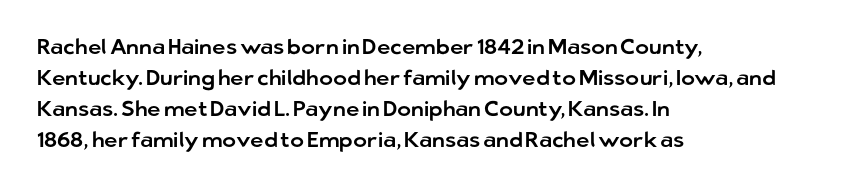
There is no visible air inserted between adjacent glyphs. Alignment: flush left. The words here are not underlined. The axis of the letterforms is exactly vertical. The designer left line spacing at the default.
